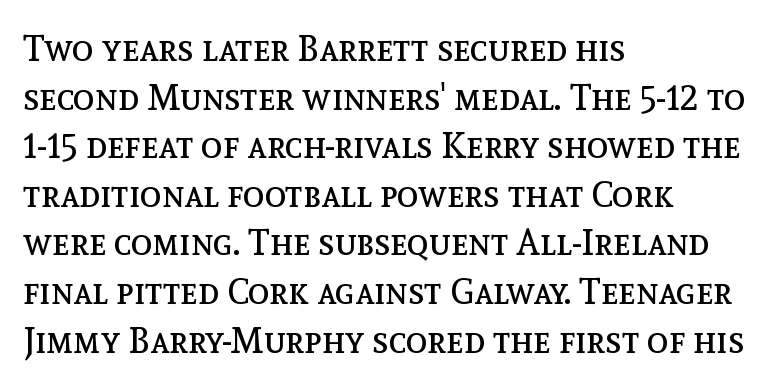
Q: Is the text bold? A: No.
Q: Is the text italic (slanted)? A: No, it is upright.
Q: Is the text underlined? A: No.
Q: How is the paragraph aligned? A: Left-aligned.
Q: Is the spacing between letters normal or unusually wide? A: Normal.
Q: Is the spacing between lines tight, normal or loose? A: Normal.
Q: Width (condensed, normal, or wide)? A: Normal.
Q: x-height? A: Medium.
Q: Monospaced? A: No.
